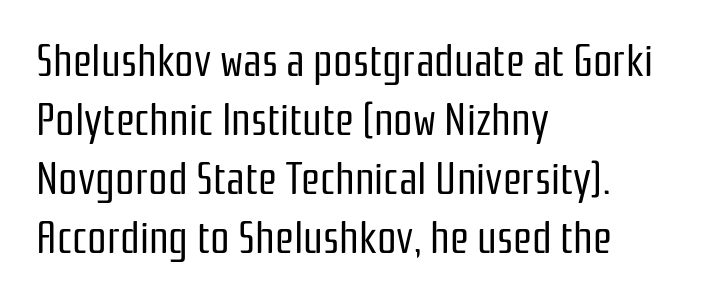
{"serif": "no", "italic": "no", "bold": "no", "weight": "regular", "width": "condensed", "stroke_contrast": "low", "x_height": "medium", "monospaced": "no", "underline": "no", "align": "left", "line_spacing": "normal", "line_spacing_ratio": 1.37, "letter_spacing": "normal", "letter_spacing_em": 0.0, "glyph_px": 43}
